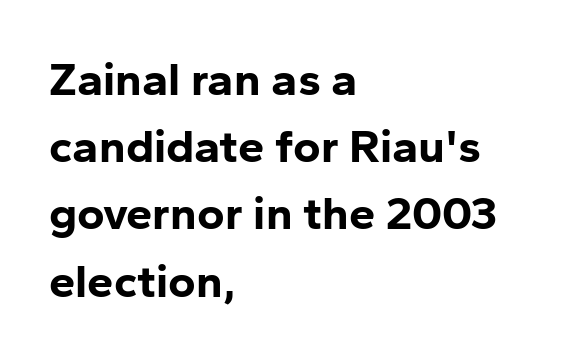
Q: Is the text bold? A: Yes.
Q: Is the text italic (slanted)? A: No, it is upright.
Q: Is the typeface a serif or a sans-serif typeface? A: Sans-serif.
Q: Is the text underlined? A: No.
Q: How is the paragraph aligned? A: Left-aligned.
Q: Is the spacing between letters normal or unusually wide? A: Normal.
Q: Is the spacing between lines tight, normal or loose? A: Normal.
Q: Width (condensed, normal, or wide)? A: Normal.
Q: Stroke contrast? A: Low.
Q: x-height? A: Medium.
Q: Monospaced? A: No.
